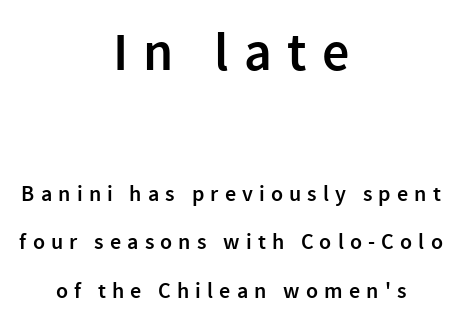
If you drew a line through each stem, it would be perfectly vertical. Letters rest on an invisible, unmarked baseline. The space between consecutive lines is lavish. Caption: expanded tracking, letters set apart. The passage shown is typed in a proportional face where columns would drift. The designer gave the opening block more size than the closing block.
